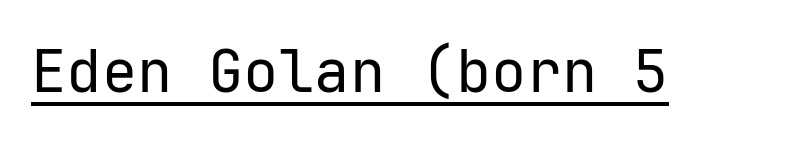
Q: Is the text bold? A: No.
Q: Is the text italic (slanted)? A: No, it is upright.
Q: Is the typeface a serif or a sans-serif typeface? A: Sans-serif.
Q: Is the text underlined? A: Yes.
Q: Is the spacing between letters normal or unusually wide? A: Normal.
Q: Width (condensed, normal, or wide)? A: Normal.
Q: Stroke contrast? A: Low.
Q: x-height? A: Medium.
Q: Monospaced? A: Yes.
